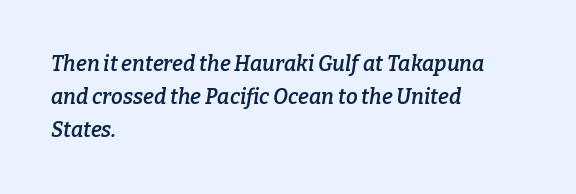
Q: Is the text bold? A: Semi-bold.
Q: Is the text italic (slanted)? A: Yes, it leans right by about 9 degrees.
Q: Is the text underlined? A: No.
Q: How is the paragraph aligned? A: Left-aligned.
Q: Is the spacing between letters normal or unusually wide? A: Normal.
Q: Is the spacing between lines tight, normal or loose? A: Normal.
